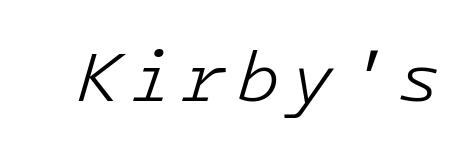
The image shows 72 px light type, italic (leaning right); set not underlined; low stroke contrast and a medium x-height.
